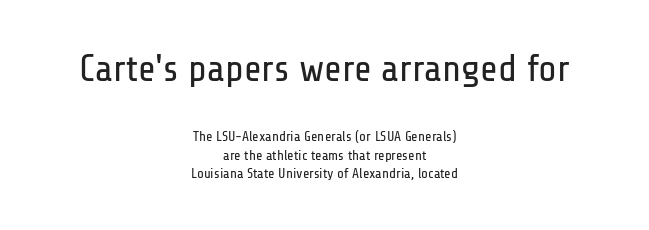
The designer left line spacing at the default. Line starts and ends both wander, symmetrically. The strip under each line holds only bare page. Rendered with straight, roman letterforms. Stems here are at most as thick as an everyday book face.
